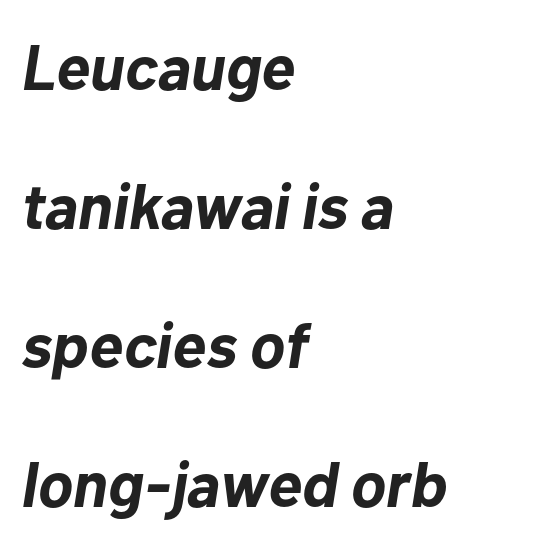
Q: Is the text bold? A: Yes.
Q: Is the text italic (slanted)? A: Yes, it leans right by about 10 degrees.
Q: Is the text underlined? A: No.
Q: How is the paragraph aligned? A: Left-aligned.
Q: Is the spacing between letters normal or unusually wide? A: Normal.
Q: Is the spacing between lines tight, normal or loose? A: Loose.
Q: Width (condensed, normal, or wide)? A: Normal.
Q: Stroke contrast? A: Low.
Q: x-height? A: Medium.
Q: Monospaced? A: No.
